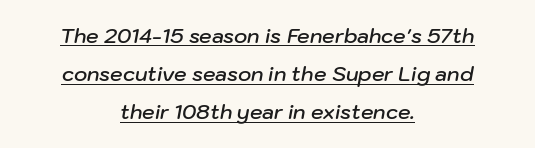
{"italic": "yes", "lean": "right", "slant_degrees": 10, "bold": "semi", "underline": "yes", "align": "center", "line_spacing": "loose", "line_spacing_ratio": 1.91, "letter_spacing": "normal", "letter_spacing_em": 0.0, "glyph_px": 20}
